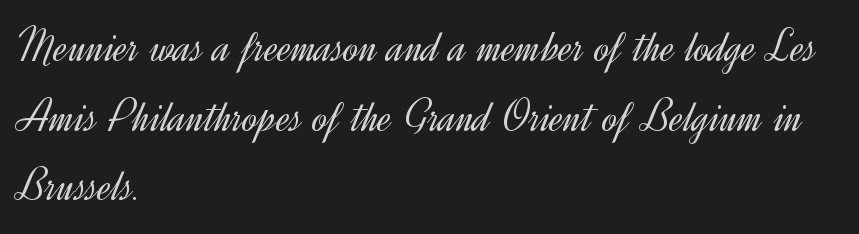
{"serif": "no", "bold": "no", "weight": "light", "width": "normal", "x_height": "small", "monospaced": "no", "underline": "no", "align": "left", "line_spacing": "normal", "line_spacing_ratio": 1.48, "letter_spacing": "normal", "letter_spacing_em": 0.0, "glyph_px": 47}
